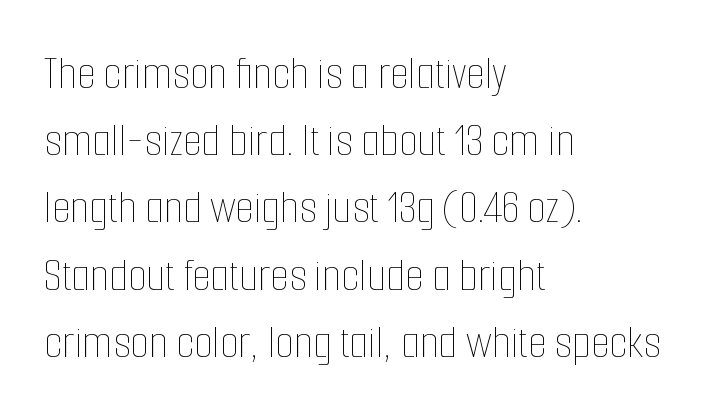
{"italic": "no", "bold": "no", "weight": "thin", "width": "condensed", "stroke_contrast": "low", "x_height": "medium", "monospaced": "no", "underline": "no", "align": "left", "line_spacing": "normal", "line_spacing_ratio": 1.4, "letter_spacing": "normal", "letter_spacing_em": 0.0, "glyph_px": 48}
